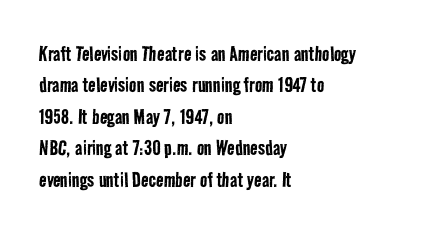
No extra ink here — the face is not bold. Underlining? Definitely not there. Glyph-to-glyph distance matches everyday printed text. The lines in this sample share a left origin and differ only in where they stop.
